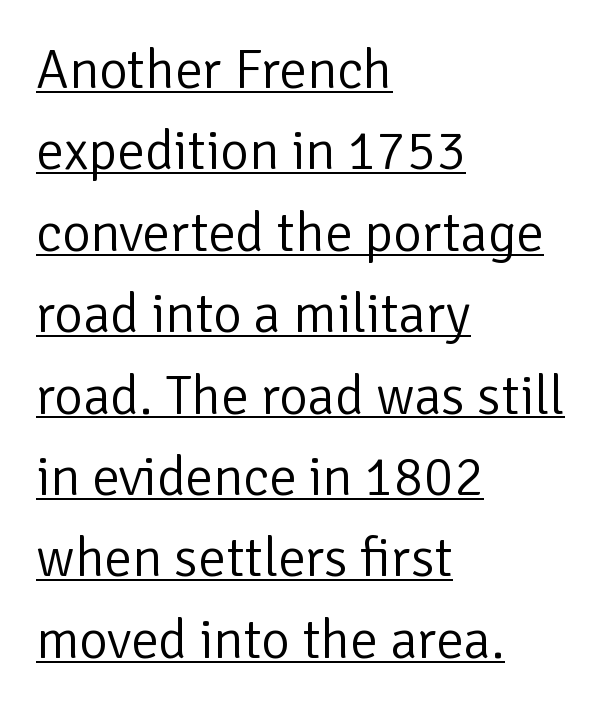
The image shows 55 px light sans-serif type, upright; set left-aligned, normal line spacing (1.48x), normal letter spacing, underlined; low stroke contrast and a medium x-height.
